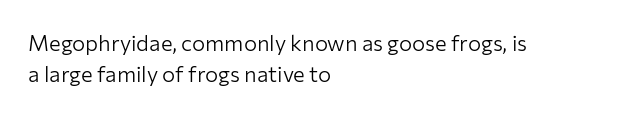
{"italic": "no", "bold": "no", "underline": "no", "align": "left", "line_spacing": "normal", "line_spacing_ratio": 1.42, "letter_spacing": "normal", "letter_spacing_em": 0.0, "glyph_px": 22}
